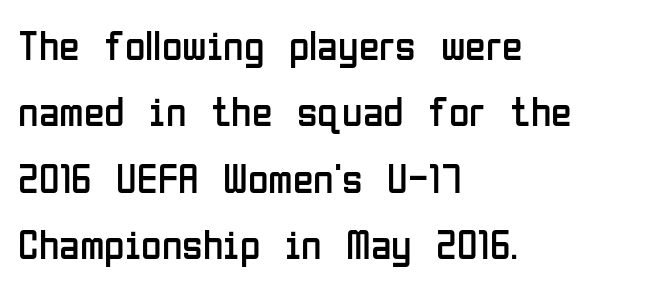
The image shows 42 px regular-weight, condensed sans-serif type, upright; set left-aligned, normal line spacing (1.58x), normal letter spacing, not underlined; low stroke contrast and a medium x-height.
